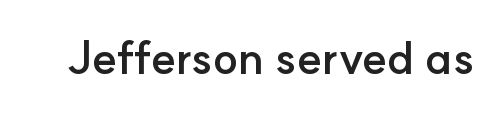
{"serif": "no", "italic": "no", "bold": "yes", "weight": "semibold", "width": "normal", "stroke_contrast": "low", "x_height": "small", "monospaced": "no", "underline": "no", "letter_spacing": "normal", "letter_spacing_em": 0.0, "glyph_px": 46}
